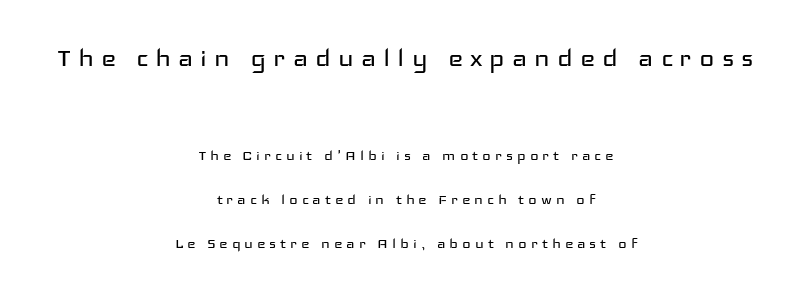
{"serif": "no", "italic": "no", "bold": "no", "weight": "regular", "width": "wide", "stroke_contrast": "low", "x_height": "medium", "monospaced": "no", "underline": "no", "align": "center", "line_spacing": "loose", "line_spacing_ratio": 2.44, "letter_spacing": "wide", "letter_spacing_em": 0.22, "larger_block": "first", "size_ratio": 1.78, "glyph_px": 32}
